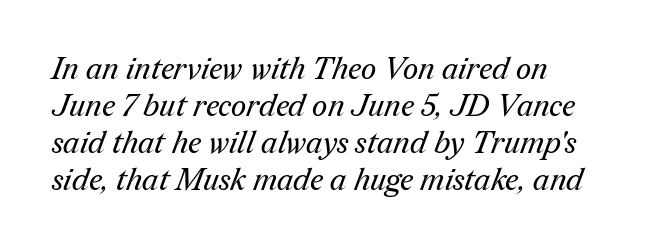
{"serif": "yes", "bold": "no", "weight": "regular", "width": "normal", "stroke_contrast": "medium", "x_height": "medium", "monospaced": "no", "underline": "no", "align": "left", "line_spacing_ratio": 1.23, "letter_spacing": "normal", "letter_spacing_em": 0.0, "glyph_px": 30}
